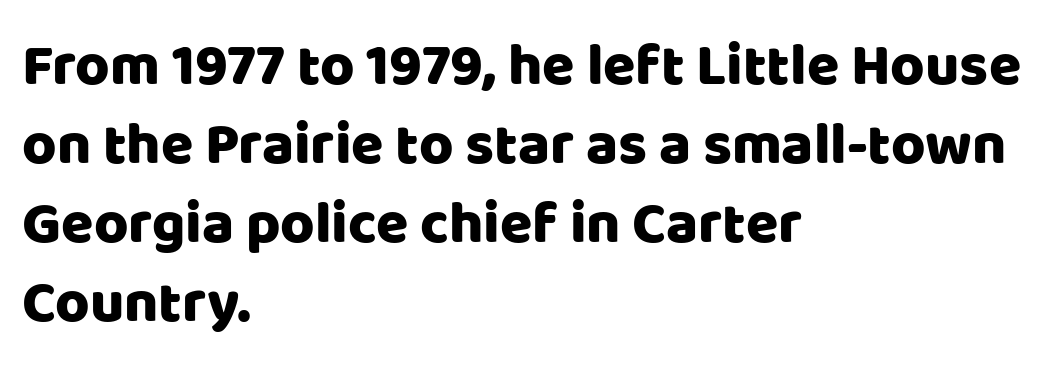
Q: Is the text italic (slanted)? A: No, it is upright.
Q: Is the typeface a serif or a sans-serif typeface? A: Sans-serif.
Q: Is the text underlined? A: No.
Q: How is the paragraph aligned? A: Left-aligned.
Q: Is the spacing between letters normal or unusually wide? A: Normal.
Q: Is the spacing between lines tight, normal or loose? A: Normal.
Q: Width (condensed, normal, or wide)? A: Normal.
Q: Stroke contrast? A: Low.
Q: x-height? A: Large.
Q: Monospaced? A: No.
